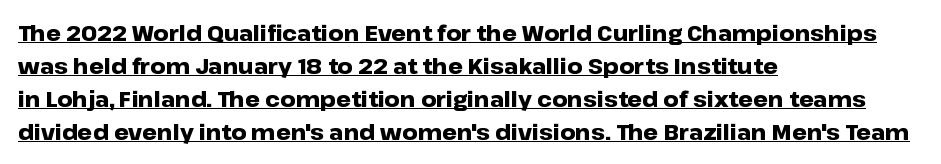
{"italic": "no", "bold": "yes", "underline": "yes", "align": "left", "line_spacing": "normal", "line_spacing_ratio": 1.57, "letter_spacing": "normal", "letter_spacing_em": 0.0, "glyph_px": 21}
